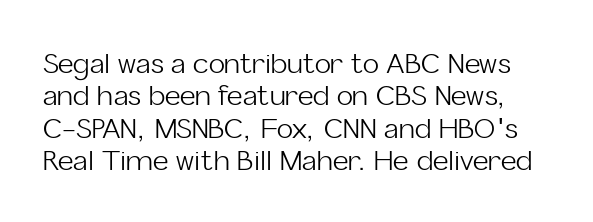
Q: Is the text bold? A: No.
Q: Is the text italic (slanted)? A: No, it is upright.
Q: Is the text underlined? A: No.
Q: Is the spacing between letters normal or unusually wide? A: Normal.
